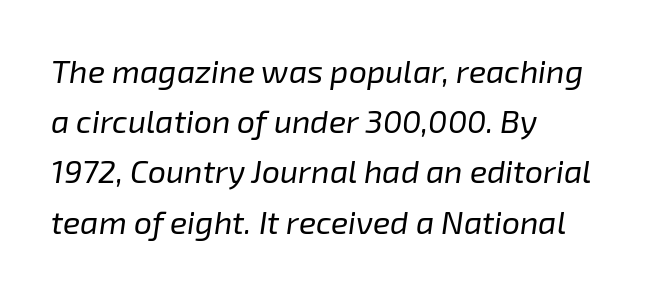
{"italic": "yes", "lean": "right", "slant_degrees": 8, "bold": "no", "weight": "regular", "width": "normal", "stroke_contrast": "low", "x_height": "medium", "monospaced": "no", "underline": "no", "align": "left", "line_spacing": "normal", "line_spacing_ratio": 1.57, "letter_spacing": "normal", "letter_spacing_em": 0.0, "glyph_px": 32}
